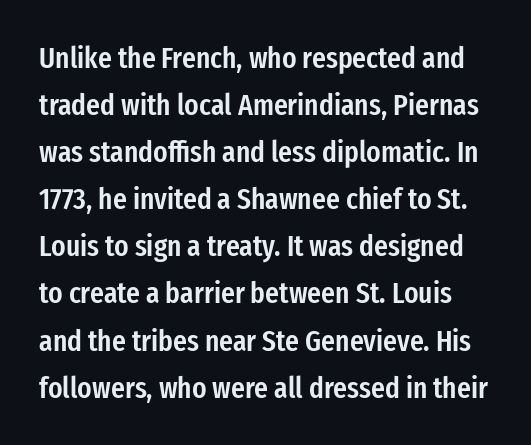
Q: Is the text bold? A: Semi-bold.
Q: Is the text italic (slanted)? A: No, it is upright.
Q: Is the typeface a serif or a sans-serif typeface? A: Sans-serif.
Q: Is the text underlined? A: No.
Q: Is the spacing between letters normal or unusually wide? A: Normal.
Q: Is the spacing between lines tight, normal or loose? A: Normal.
Q: Width (condensed, normal, or wide)? A: Condensed.
Q: Stroke contrast? A: Low.
Q: x-height? A: Medium.
Q: Monospaced? A: No.
